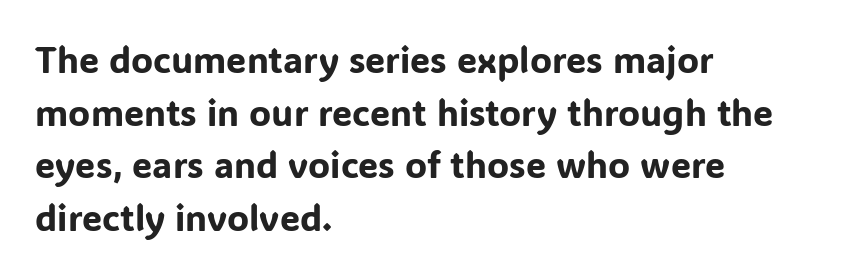
The image shows 36 px sans-serif type, upright; set left-aligned, normal line spacing (1.46x), normal letter spacing, not underlined; low stroke contrast and a medium x-height.
